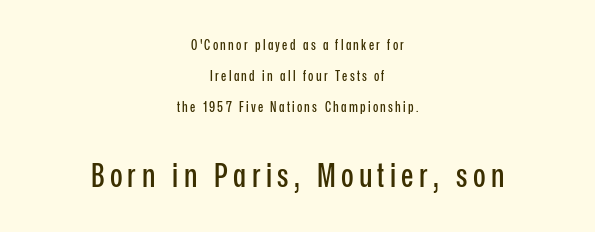
This layout puts the modest block above and the oversized block below. Reading down the block, each line starts at a different indent, mirrored at its end. The rendering uses natural spacing where letterforms have individual widths. Is there much room between lines? Yes — plenty of vertical air separates them. The typeface chosen for these lines omits serifs.
